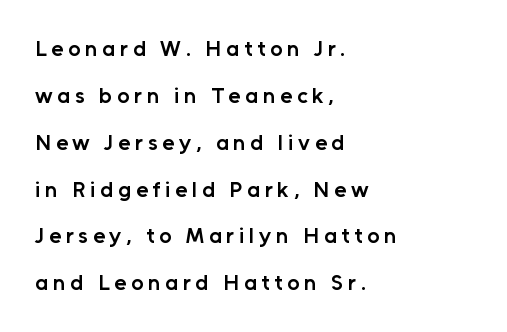
Q: Is the text bold? A: Semi-bold.
Q: Is the text italic (slanted)? A: No, it is upright.
Q: Is the text underlined? A: No.
Q: How is the paragraph aligned? A: Left-aligned.
Q: Is the spacing between letters normal or unusually wide? A: Unusually wide.
Q: Is the spacing between lines tight, normal or loose? A: Loose.
